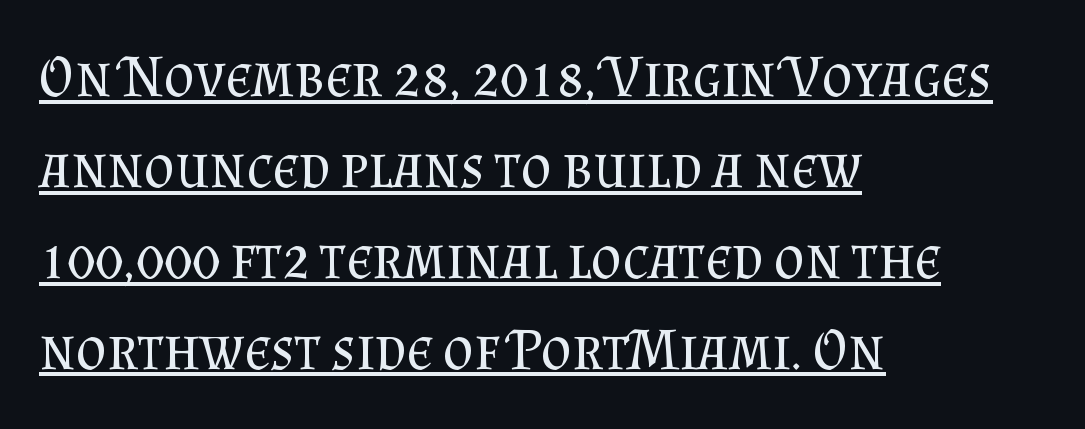
The image shows 59 px regular-weight serif type, upright; set left-aligned, normal line spacing (1.54x), normal letter spacing, underlined; medium stroke contrast and a small x-height.
